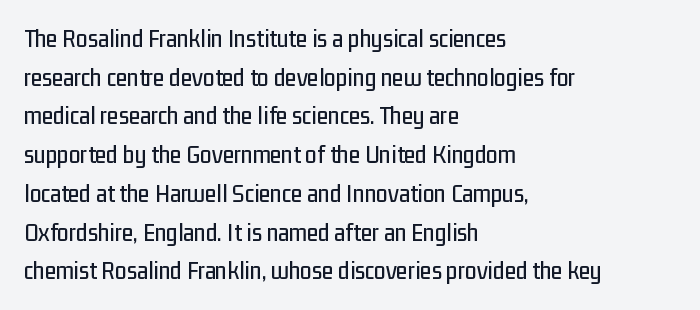
If you measured baseline to baseline, you'd find a middling distance. The line texture is even and compact thanks to regular tracking. Descender tails drop into unmarked territory. Posture: upright roman. Horizontally, the lines are justified to the leading edge only.
